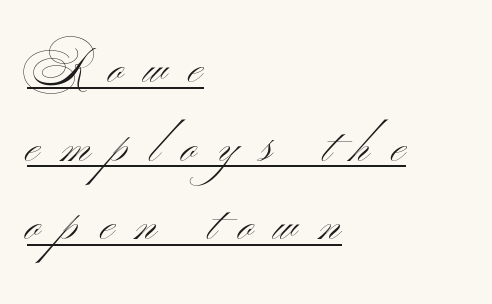
Q: Is the text bold? A: No.
Q: Is the text italic (slanted)? A: Yes.
Q: Is the typeface a serif or a sans-serif typeface? A: Sans-serif.
Q: Is the text underlined? A: Yes.
Q: How is the paragraph aligned? A: Left-aligned.
Q: Is the spacing between letters normal or unusually wide? A: Unusually wide.
Q: Is the spacing between lines tight, normal or loose? A: Normal.
Q: Width (condensed, normal, or wide)? A: Wide.
Q: Stroke contrast? A: Medium.
Q: x-height? A: Small.
Q: Monospaced? A: No.
